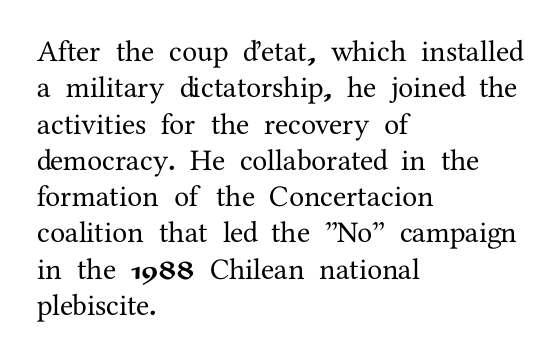
{"serif": "yes", "italic": "no", "width": "normal", "stroke_contrast": "medium", "x_height": "medium", "monospaced": "no", "underline": "no", "align": "left", "line_spacing_ratio": 1.21, "letter_spacing": "normal", "letter_spacing_em": 0.0, "glyph_px": 30}
